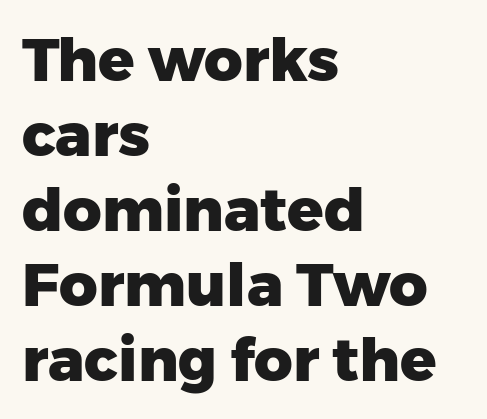
{"serif": "no", "italic": "no", "bold": "yes", "weight": "heavy", "width": "normal", "stroke_contrast": "low", "x_height": "medium", "monospaced": "no", "underline": "no", "align": "left", "line_spacing": "normal", "line_spacing_ratio": 1.25, "letter_spacing": "normal", "letter_spacing_em": 0.0, "glyph_px": 60}
